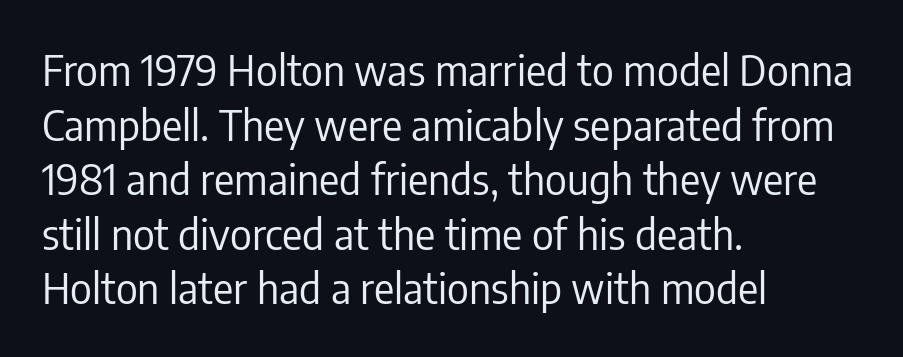
The image shows 42 px regular-weight, condensed sans-serif type, upright; set left-aligned, normal line spacing (1.3x), normal letter spacing, not underlined; low stroke contrast and a medium x-height.
